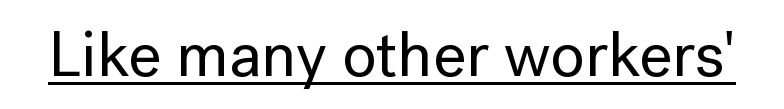
{"serif": "no", "italic": "no", "width": "normal", "stroke_contrast": "low", "x_height": "medium", "monospaced": "no", "underline": "yes", "letter_spacing": "normal", "letter_spacing_em": 0.0, "glyph_px": 64}
